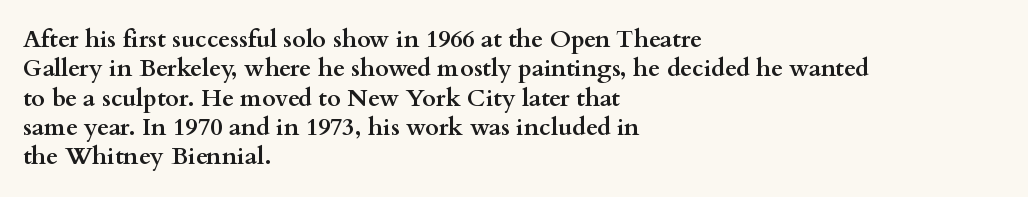
Check the space under the baseline: it is left empty. Words appear dense and cohesive because spacing is normal. Summary of weight: heavy, a full bold. Caption: multi-line text, flush left, ragged right.
